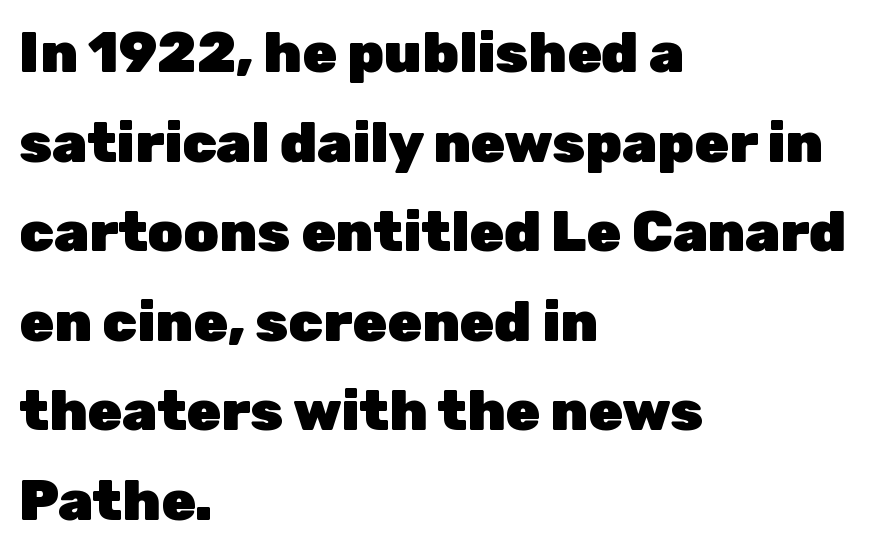
The image shows 56 px heavy sans-serif type, upright; set left-aligned, normal line spacing (1.6x), normal letter spacing, not underlined; low stroke contrast and a medium x-height.
